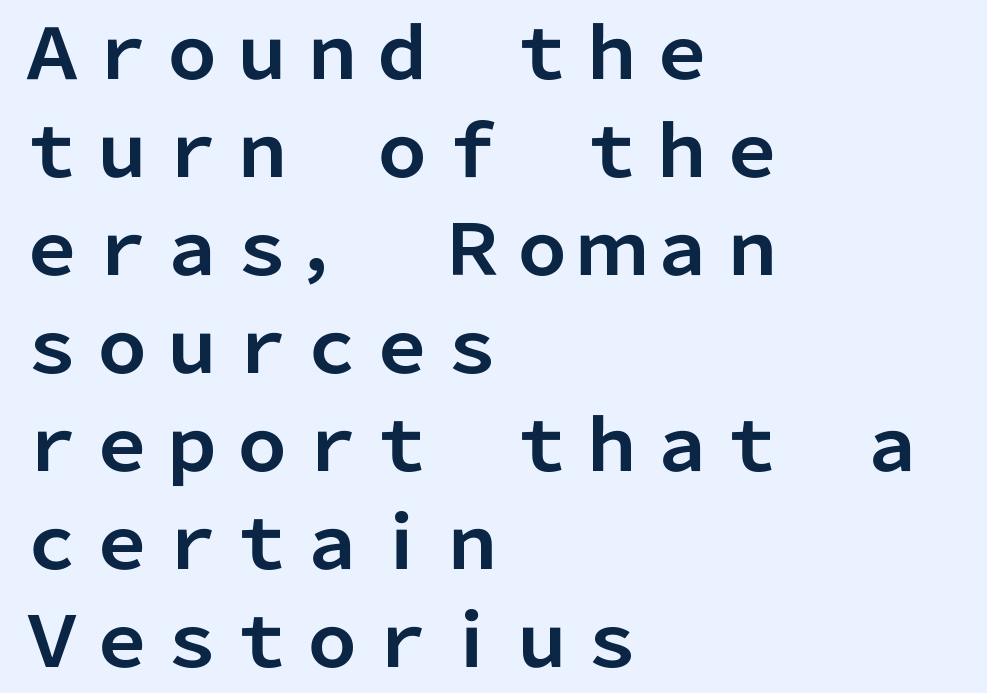
{"serif": "no", "italic": "no", "bold": "yes", "weight": "bold", "width": "normal", "stroke_contrast": "low", "x_height": "medium", "monospaced": "no", "underline": "no", "align": "left", "line_spacing": "normal", "line_spacing_ratio": 1.4, "letter_spacing": "normal", "letter_spacing_em": 0.0, "glyph_px": 70}
